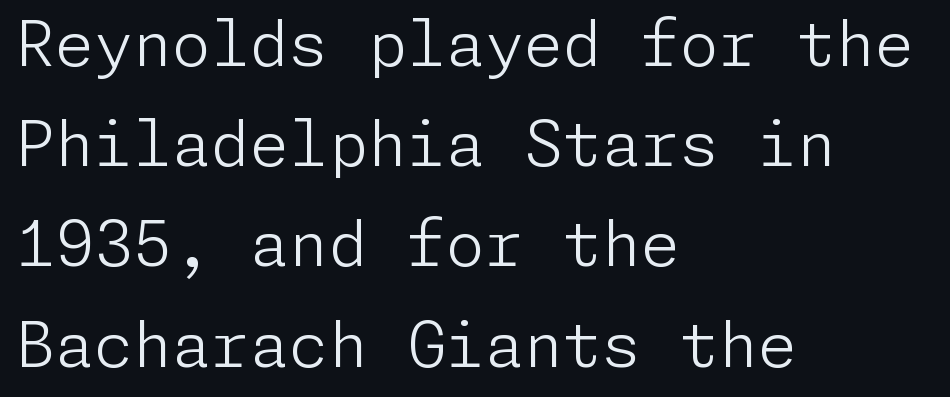
Clear beneath every line of the passage. Compared with typical body copy, the letter spacing here is the same. The strokes are not fattened; the text isn't bold. The lettering stays uniformly vertical, giving the passage a roman look. These lines stack with their left ends in a neat column.
